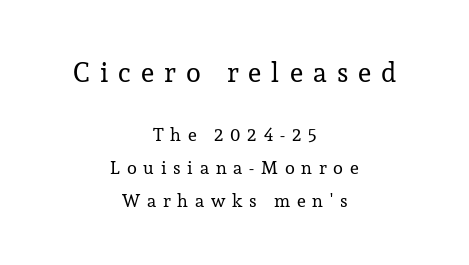
{"italic": "no", "bold": "no", "underline": "no", "align": "center", "line_spacing_ratio": 1.81, "letter_spacing": "wide", "letter_spacing_em": 0.38, "larger_block": "first", "size_ratio": 1.5, "glyph_px": 27}
